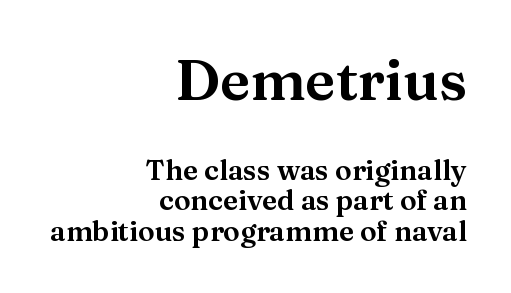
Q: Is the text italic (slanted)? A: No, it is upright.
Q: Is the typeface a serif or a sans-serif typeface? A: Serif.
Q: Is the text underlined? A: No.
Q: How is the paragraph aligned? A: Right-aligned.
Q: Is the spacing between letters normal or unusually wide? A: Normal.
Q: Is the spacing between lines tight, normal or loose? A: Tight.
Q: Which block of text is set in a larger size, the first (top) or the second (bottom)? A: The first (top) one.
Q: Width (condensed, normal, or wide)? A: Normal.
Q: Stroke contrast? A: Medium.
Q: x-height? A: Medium.
Q: Monospaced? A: No.
